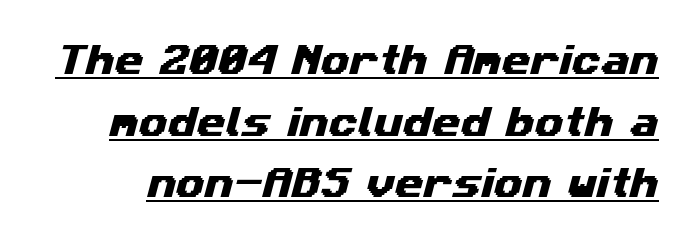
Unlike a traditional serif, this face leaves its strokes unadorned. What stands out about the letter spacing? Nothing — it is the standard amount. You could not count columns in this text — the font is proportionally spaced. Quick note: underline on.
